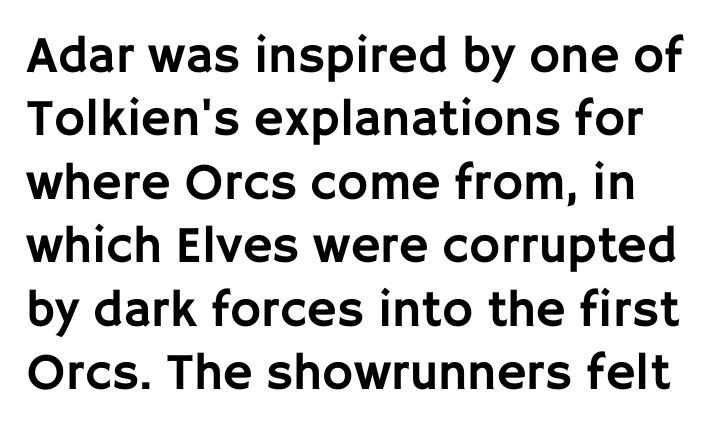
Q: Is the text italic (slanted)? A: No, it is upright.
Q: Is the typeface a serif or a sans-serif typeface? A: Sans-serif.
Q: Is the text underlined? A: No.
Q: Is the spacing between letters normal or unusually wide? A: Normal.
Q: Width (condensed, normal, or wide)? A: Normal.
Q: Stroke contrast? A: Low.
Q: x-height? A: Large.
Q: Monospaced? A: No.
